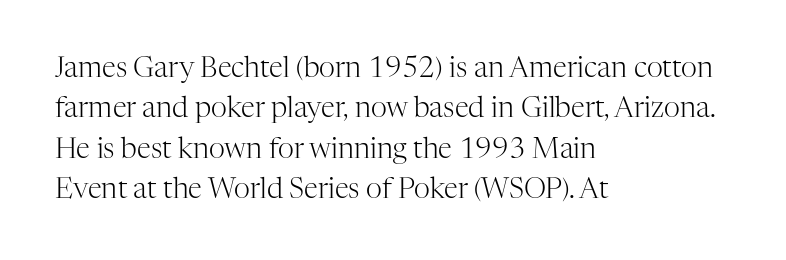
Q: Is the text bold? A: No.
Q: Is the text italic (slanted)? A: No, it is upright.
Q: Is the typeface a serif or a sans-serif typeface? A: Serif.
Q: Is the text underlined? A: No.
Q: How is the paragraph aligned? A: Left-aligned.
Q: Is the spacing between letters normal or unusually wide? A: Normal.
Q: Is the spacing between lines tight, normal or loose? A: Normal.
Q: Width (condensed, normal, or wide)? A: Normal.
Q: Stroke contrast? A: High.
Q: x-height? A: Medium.
Q: Monospaced? A: No.
